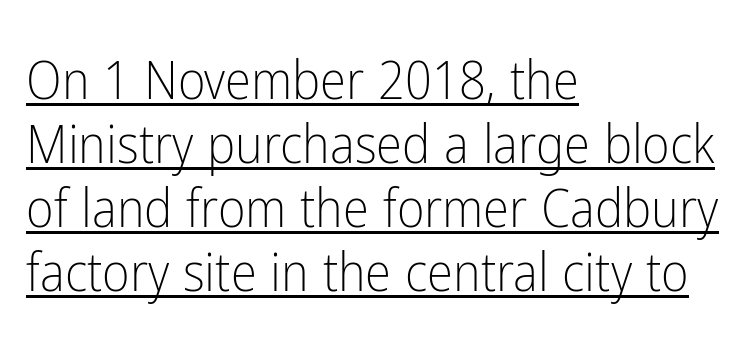
The image shows 53 px light, condensed sans-serif type, upright; set left-aligned, line spacing 1.21x, normal letter spacing, underlined; low stroke contrast and a medium x-height.
